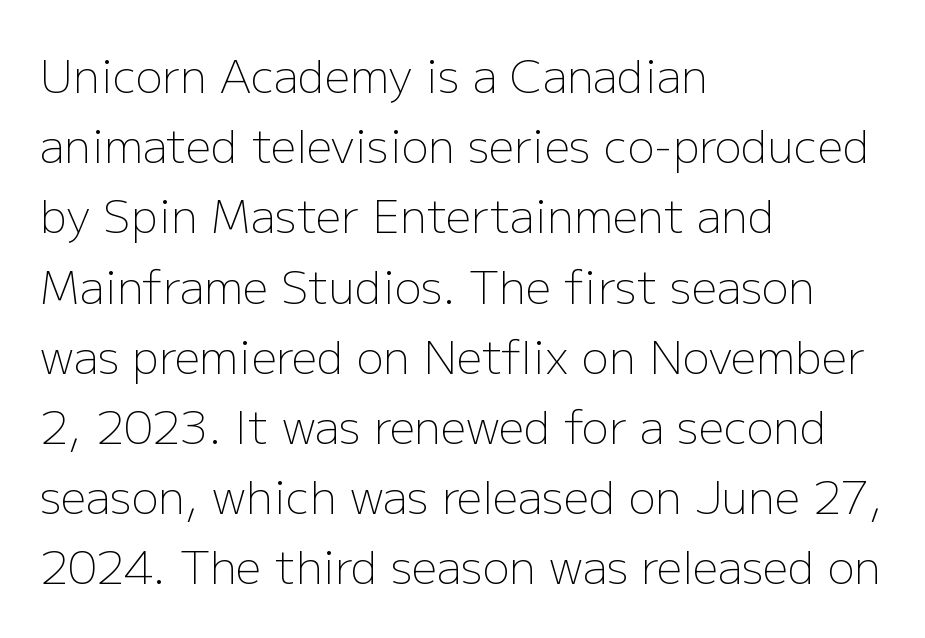
The image shows 45 px light sans-serif type, upright; set left-aligned, normal line spacing (1.56x), normal letter spacing, not underlined; low stroke contrast and a medium x-height.
